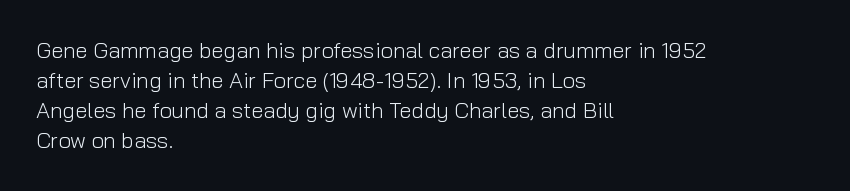
The image shows 22 px text type, upright; set left-aligned, normal line spacing (1.37x), normal letter spacing, not underlined.
